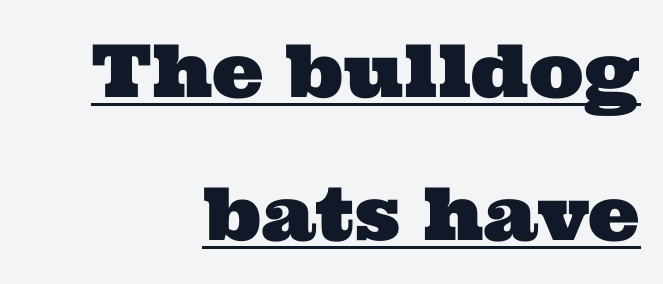
Q: Is the typeface a serif or a sans-serif typeface? A: Serif.
Q: Is the text underlined? A: Yes.
Q: How is the paragraph aligned? A: Right-aligned.
Q: Is the spacing between letters normal or unusually wide? A: Normal.
Q: Is the spacing between lines tight, normal or loose? A: Loose.
Q: Width (condensed, normal, or wide)? A: Wide.
Q: Stroke contrast? A: Medium.
Q: x-height? A: Medium.
Q: Monospaced? A: No.
